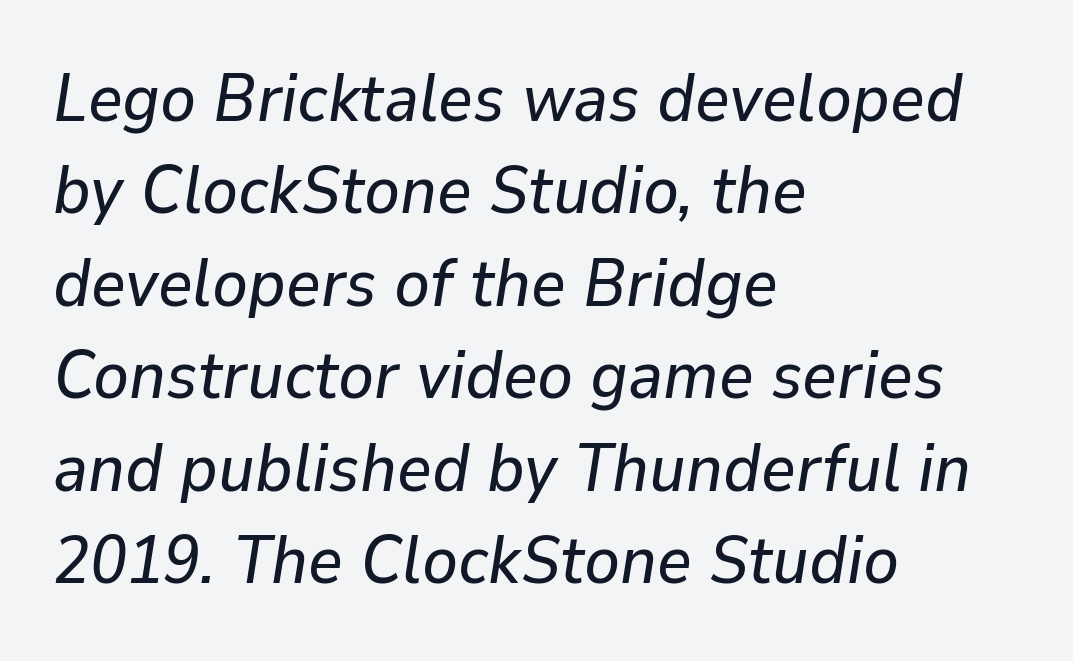
{"italic": "yes", "lean": "right", "slant_degrees": 9, "width": "normal", "stroke_contrast": "low", "x_height": "medium", "monospaced": "no", "underline": "no", "align": "left", "line_spacing": "normal", "line_spacing_ratio": 1.38, "letter_spacing": "normal", "letter_spacing_em": 0.0, "glyph_px": 67}
